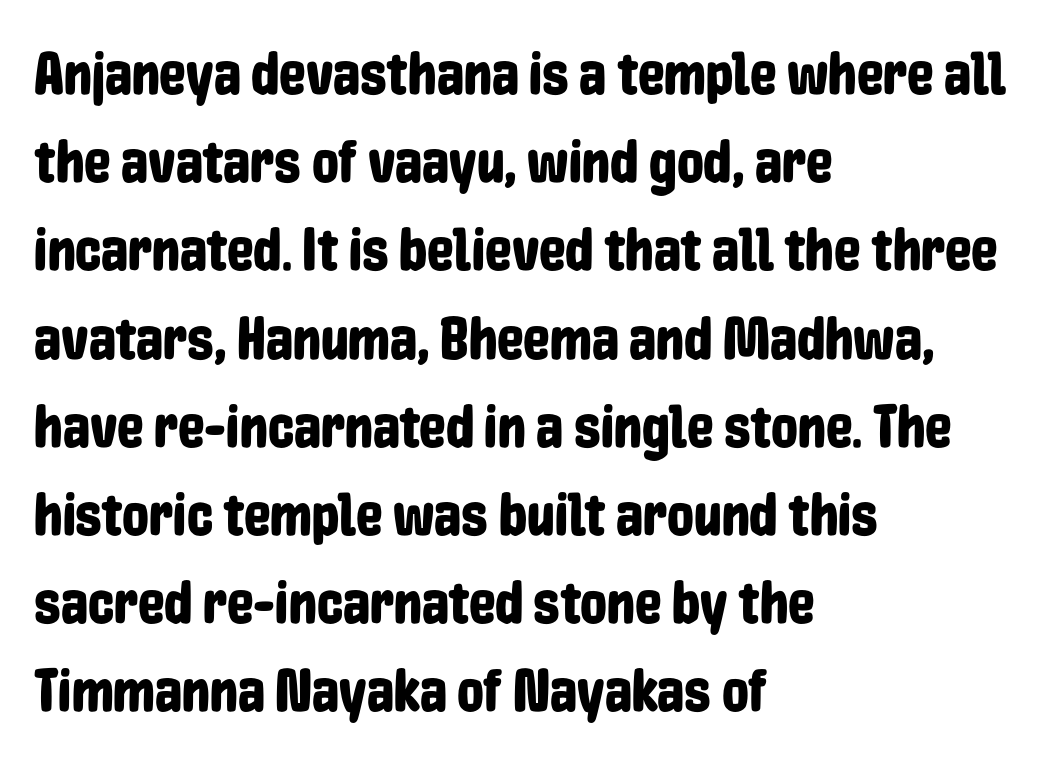
Q: Is the text italic (slanted)? A: No, it is upright.
Q: Is the typeface a serif or a sans-serif typeface? A: Sans-serif.
Q: Is the text underlined? A: No.
Q: How is the paragraph aligned? A: Left-aligned.
Q: Is the spacing between letters normal or unusually wide? A: Normal.
Q: Is the spacing between lines tight, normal or loose? A: Normal.
Q: Width (condensed, normal, or wide)? A: Condensed.
Q: Stroke contrast? A: Low.
Q: x-height? A: Medium.
Q: Monospaced? A: No.
